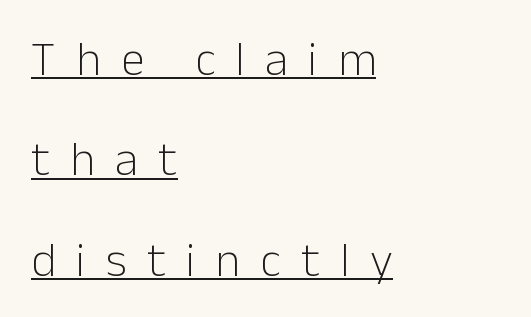
The image shows 48 px light sans-serif type, upright; set left-aligned, loose line spacing (2.09x), unusually wide letter spacing (+0.42 em), underlined; low stroke contrast and a medium x-height.
